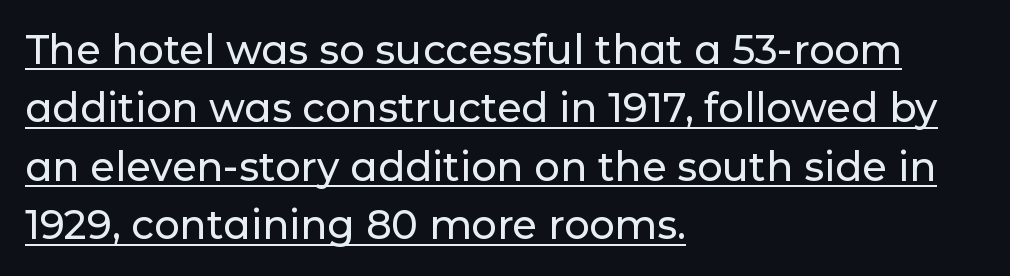
Q: Is the text italic (slanted)? A: No, it is upright.
Q: Is the typeface a serif or a sans-serif typeface? A: Sans-serif.
Q: Is the text underlined? A: Yes.
Q: How is the paragraph aligned? A: Left-aligned.
Q: Is the spacing between letters normal or unusually wide? A: Normal.
Q: Is the spacing between lines tight, normal or loose? A: Normal.
Q: Width (condensed, normal, or wide)? A: Normal.
Q: Stroke contrast? A: Low.
Q: x-height? A: Medium.
Q: Monospaced? A: No.
